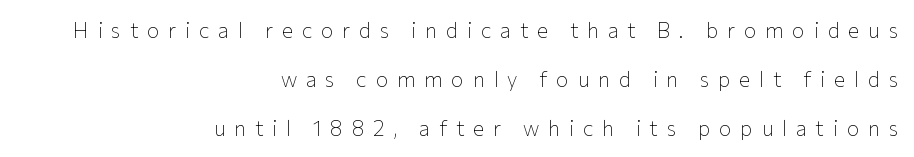
Q: Is the text bold? A: No.
Q: Is the text italic (slanted)? A: No, it is upright.
Q: Is the text underlined? A: No.
Q: How is the paragraph aligned? A: Right-aligned.
Q: Is the spacing between letters normal or unusually wide? A: Unusually wide.
Q: Is the spacing between lines tight, normal or loose? A: Loose.
